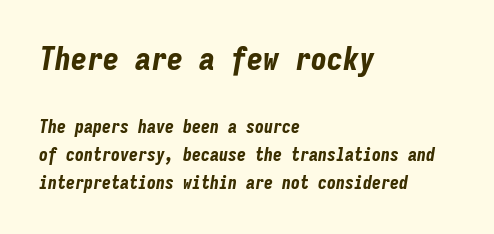
You could count columns in this text — the font is strictly monospaced. Students, this is bold: see how much ink each stroke carries. Yep, that's italic — everything's leaning. Look at the tracking — it's just the regular setting, nothing added.
